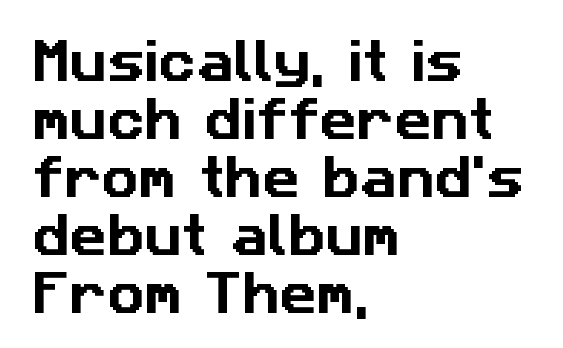
You can tell from the bare stems that sans-serif type was used. Between one letter and the next there's only the usual sliver of space. Check the space under the baseline: it is left empty. Line spacing here is normal. Varying glyph widths throughout — classic text-font behaviour. The rendering anchors every line to the left-hand side.
